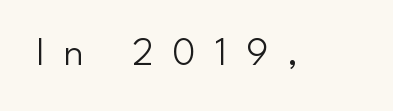
The image shows 41 px light sans-serif type, upright; set unusually wide letter spacing (+0.46 em), not underlined; low stroke contrast and a small x-height.
